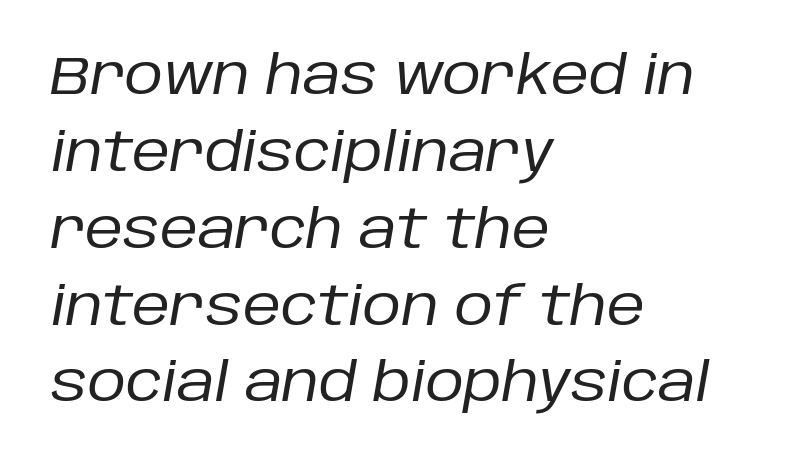
Leading: standard. This is not heavy type; no bold has been used. Rendered with sloped, italic letterforms. Lines of text with bare space underneath. Here the designer chose a conventional face with non-uniform glyph widths. The lines in this sample share a left origin and differ only in where they stop.
